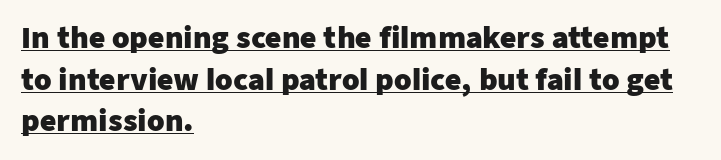
Standard letterfit; no display-style spreading of the glyphs. Each letter keeps its own natural width here, so spacing adapts to shape. These characters rest on top of a visible drawn line. The lines sit at an ordinary, default distance from one another.
